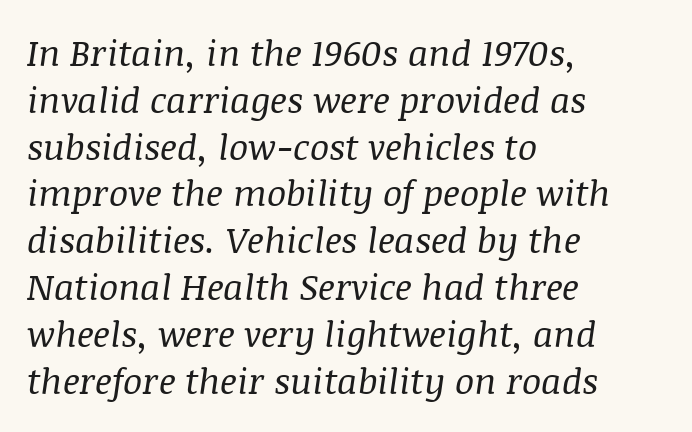
The image shows 36 px regular-weight serif type, italic (leaning right); set left-aligned, normal line spacing (1.3x), normal letter spacing, not underlined; medium stroke contrast and a large x-height.
